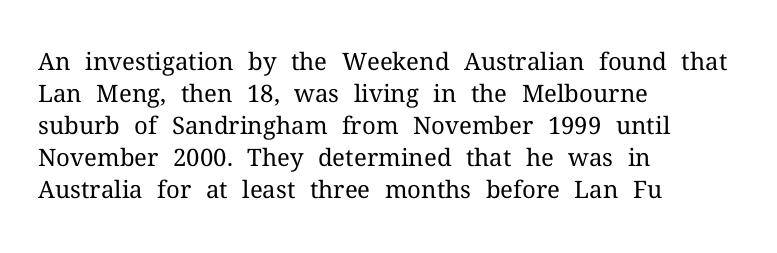
A bare baseline throughout the passage. Does the lettering tilt? It doesn't — this is upright. Leftover space on each line is placed entirely after the last word. Regarding leading, the lines here are spaced in the standard way. Inter-character spacing is left at the font's built-in metrics. Compared with a typical body face, this is equally light or lighter still.
